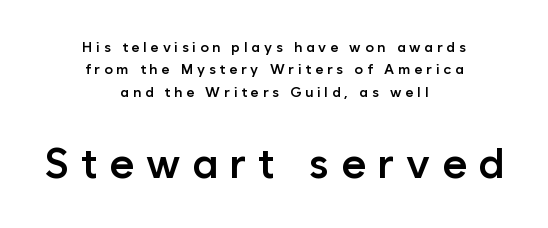
The image shows 42 px semibold sans-serif type, upright; set centered, normal line spacing (1.59x), unusually wide letter spacing (+0.28 em), not underlined; the second (bottom) block is 3.0x larger; low stroke contrast and a medium x-height.
